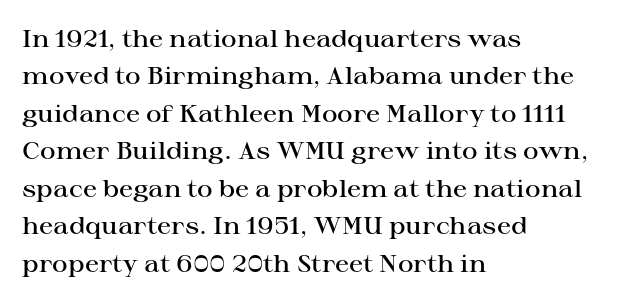
Summary of vertical rhythm: regular, with standard interline spacing. Do the letters lean? They stand straight. The passage is arranged the way most books set body copy — flush left. Bare-footed words on every line. The gaps between neighbouring characters are ordinary and unremarkable.
